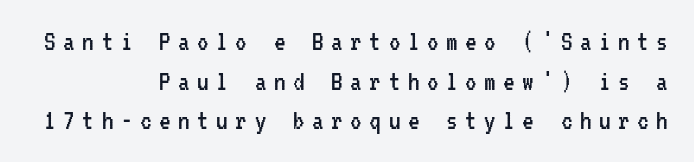
The image shows 29 px regular-weight, condensed sans-serif type, upright, monospaced; set right-aligned, normal line spacing (1.37x), unusually wide letter spacing (+0.26 em), not underlined; low stroke contrast and a medium x-height.
